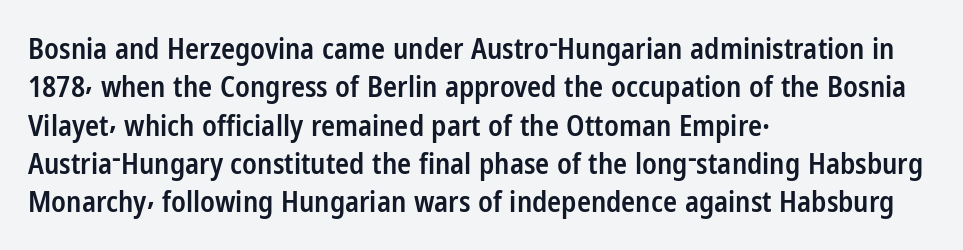
The foot of each line stays bare and open. Evenly set lines give the paragraph a standard silhouette. Each line starts at the same left margin while the right side varies. The glyphs in this specimen are sans serif. Every character sits straight up, as roman type does. Words appear dense and cohesive because spacing is normal.
